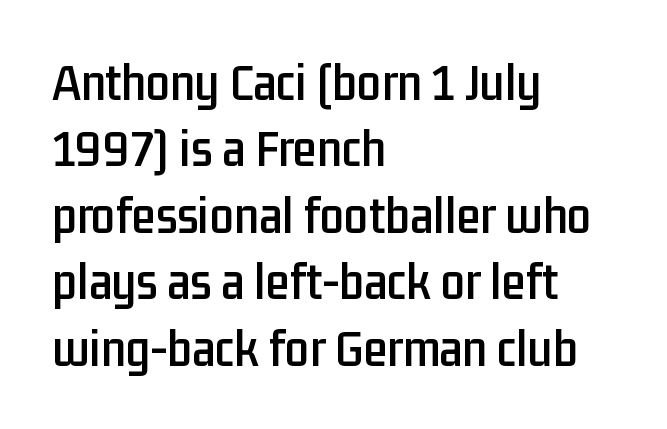
Q: Is the text italic (slanted)? A: No, it is upright.
Q: Is the typeface a serif or a sans-serif typeface? A: Sans-serif.
Q: Is the text underlined? A: No.
Q: How is the paragraph aligned? A: Left-aligned.
Q: Is the spacing between letters normal or unusually wide? A: Normal.
Q: Width (condensed, normal, or wide)? A: Condensed.
Q: Stroke contrast? A: Low.
Q: x-height? A: Medium.
Q: Monospaced? A: No.
